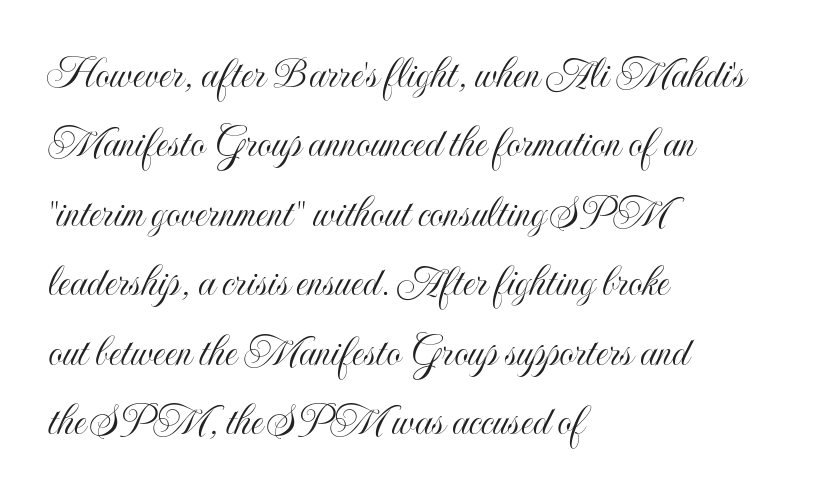
The image shows 46 px condensed type; set left-aligned, normal line spacing (1.51x), normal letter spacing, not underlined; a small x-height.
